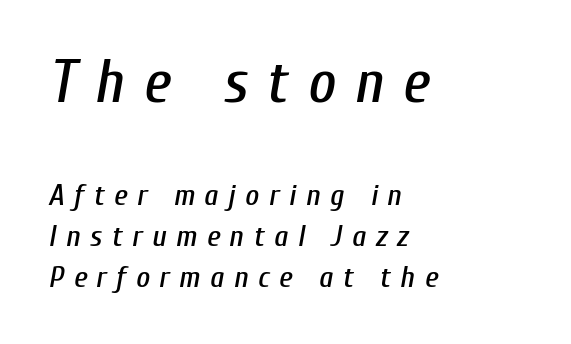
The rendering anchors every line to the left-hand side. Tall strokes in this sample are angled rather than plumb. The gaps between neighbouring characters are conspicuously large. The line-height multiplier appears to be the usual default. Rule under the text: the space is simply empty. Here the designer chose a conventional face with non-uniform glyph widths.
